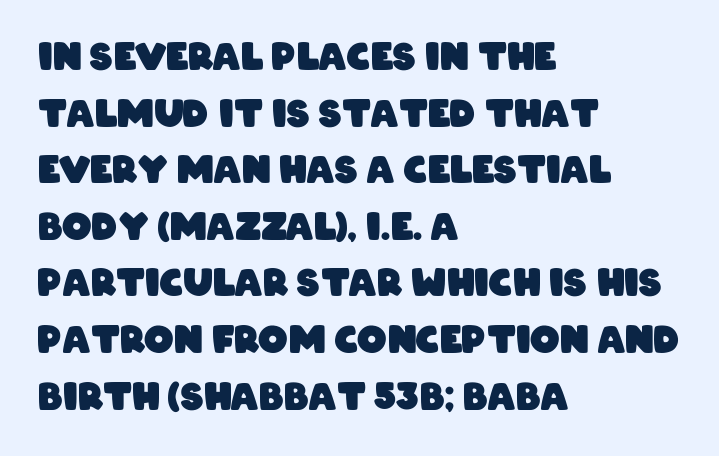
The image shows 37 px heavy, condensed sans-serif type; set left-aligned, normal line spacing (1.53x), normal letter spacing, not underlined; low stroke contrast and a large x-height.
